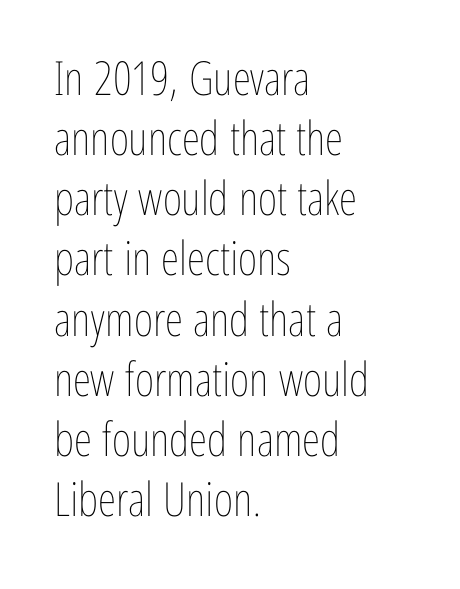
{"italic": "no", "bold": "no", "weight": "thin", "width": "condensed", "stroke_contrast": "low", "x_height": "medium", "monospaced": "no", "underline": "no", "align": "left", "line_spacing": "normal", "line_spacing_ratio": 1.28, "letter_spacing": "normal", "letter_spacing_em": 0.0, "glyph_px": 47}
